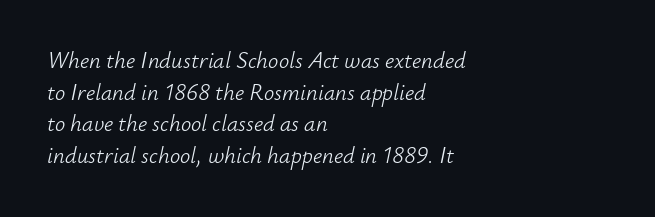
The image shows 23 px text type, italic (leaning right); set left-aligned, normal line spacing (1.37x), normal letter spacing, not underlined.
